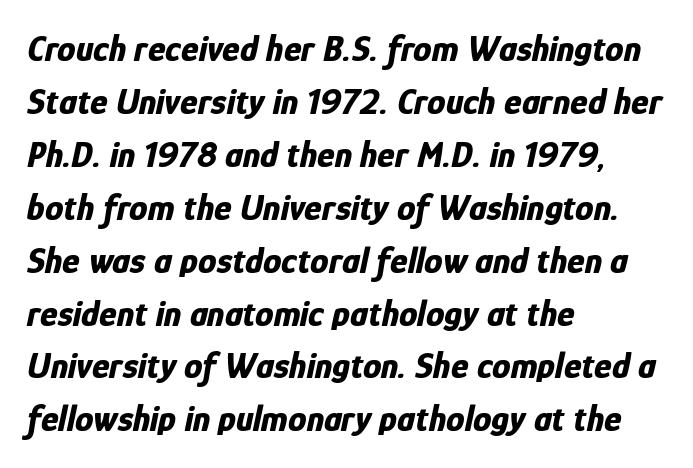
{"italic": "yes", "lean": "right", "slant_degrees": 12, "bold": "yes", "weight": "bold", "width": "condensed", "stroke_contrast": "low", "x_height": "medium", "monospaced": "no", "underline": "no", "align": "left", "line_spacing": "normal", "line_spacing_ratio": 1.43, "letter_spacing": "normal", "letter_spacing_em": 0.0, "glyph_px": 37}
